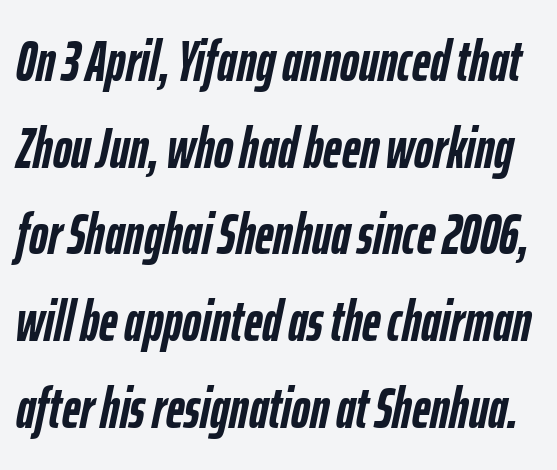
The image shows 57 px semibold, condensed type, italic (leaning right); set normal line spacing (1.52x), normal letter spacing, not underlined; low stroke contrast and a medium x-height.
